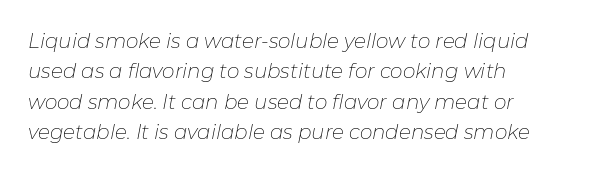
The image shows 20 px text type, italic (leaning right); set left-aligned, normal line spacing (1.52x), normal letter spacing, not underlined.
